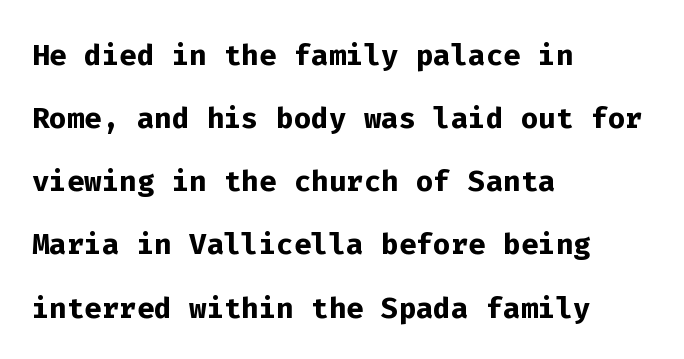
Each letter's strokes conclude bluntly, with no projecting serifs. The foot of each line stays bare and open. The letters stand upright; this is a roman face. Line starts are locked; line ends wander. These lines are rendered in a fixed-pitch font.
